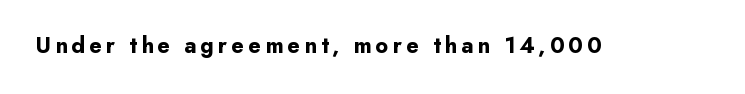
Q: Is the text bold? A: Yes.
Q: Is the text italic (slanted)? A: No, it is upright.
Q: Is the text underlined? A: No.
